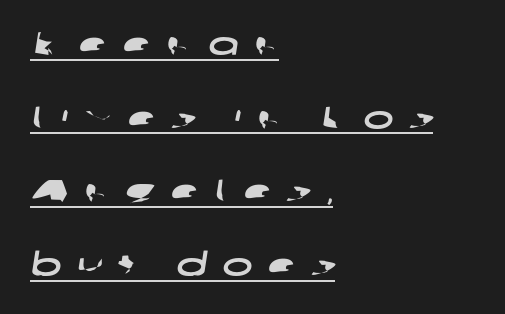
Q: Is the typeface a serif or a sans-serif typeface? A: Sans-serif.
Q: Is the text underlined? A: Yes.
Q: How is the paragraph aligned? A: Left-aligned.
Q: Is the spacing between letters normal or unusually wide? A: Unusually wide.
Q: Is the spacing between lines tight, normal or loose? A: Loose.
Q: Width (condensed, normal, or wide)? A: Wide.
Q: Stroke contrast? A: Low.
Q: x-height? A: Medium.
Q: Monospaced? A: No.
